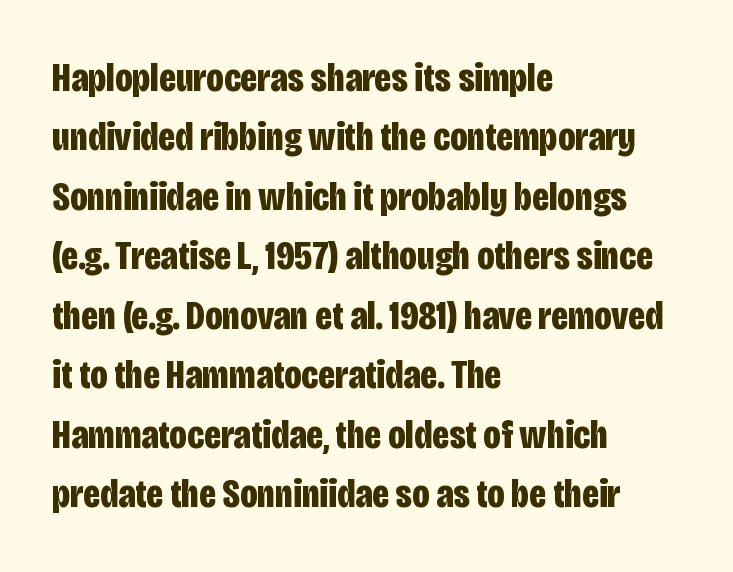
Varying glyph widths throughout — classic text-font behaviour. The baseline area is clear. The rendering uses a moderate line-height, typical for paragraphs. Layout note: lines flush left. Is there any slant? The stems are plumb. Tracking here is standard; glyphs follow each other at the usual distance.
